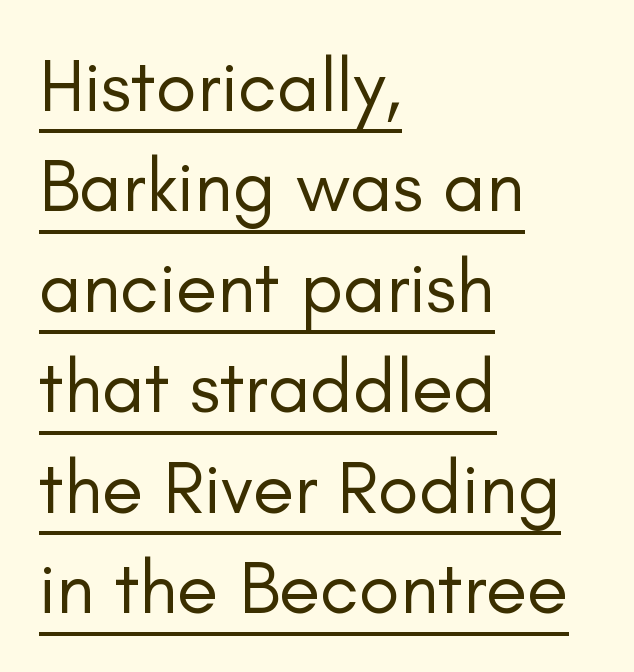
{"serif": "no", "italic": "no", "bold": "no", "weight": "regular", "width": "normal", "stroke_contrast": "low", "x_height": "small", "monospaced": "no", "underline": "yes", "align": "left", "line_spacing": "normal", "line_spacing_ratio": 1.34, "letter_spacing": "normal", "letter_spacing_em": 0.0, "glyph_px": 75}
